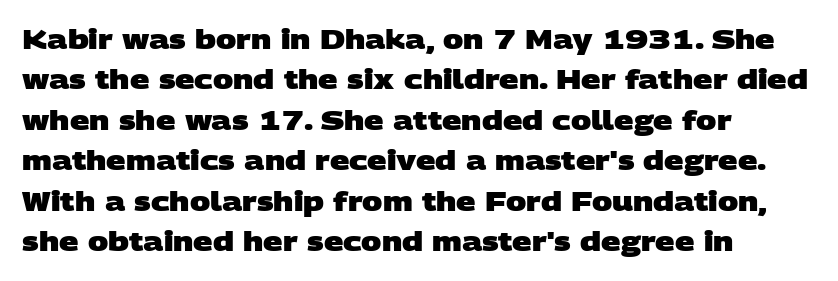
Q: Is the text bold? A: Yes.
Q: Is the text underlined? A: No.
Q: How is the paragraph aligned? A: Left-aligned.
Q: Is the spacing between letters normal or unusually wide? A: Normal.
Q: Is the spacing between lines tight, normal or loose? A: Normal.
